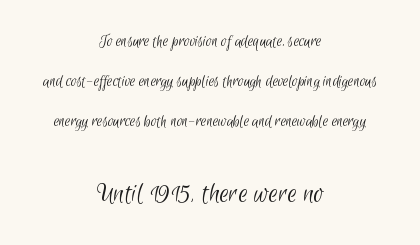
Q: Is the text bold? A: No.
Q: Is the typeface a serif or a sans-serif typeface? A: Sans-serif.
Q: Is the text underlined? A: No.
Q: How is the paragraph aligned? A: Centered.
Q: Is the spacing between letters normal or unusually wide? A: Normal.
Q: Is the spacing between lines tight, normal or loose? A: Loose.
Q: Which block of text is set in a larger size, the first (top) or the second (bottom)? A: The second (bottom) one.
Q: Width (condensed, normal, or wide)? A: Condensed.
Q: Stroke contrast? A: Low.
Q: x-height? A: Small.
Q: Monospaced? A: No.
